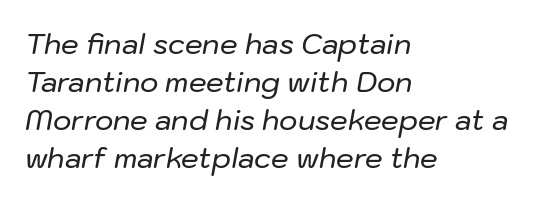
Q: Is the text italic (slanted)? A: Yes, it leans right by about 10 degrees.
Q: Is the text underlined? A: No.
Q: How is the paragraph aligned? A: Left-aligned.
Q: Is the spacing between letters normal or unusually wide? A: Normal.
Q: Is the spacing between lines tight, normal or loose? A: Normal.
Q: Width (condensed, normal, or wide)? A: Normal.
Q: Stroke contrast? A: Low.
Q: x-height? A: Medium.
Q: Monospaced? A: No.
